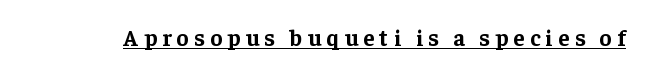
Q: Is the text bold? A: Yes.
Q: Is the text italic (slanted)? A: No, it is upright.
Q: Is the text underlined? A: Yes.
Q: Is the spacing between letters normal or unusually wide? A: Unusually wide.
